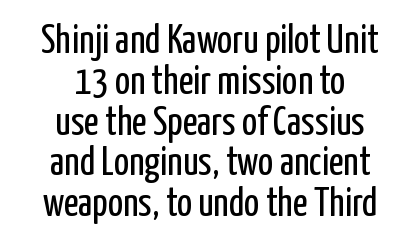
Does the lettering tilt? It doesn't — this is upright. Horizontal alignment here is central, giving a formal, balanced look. Font category for this specimen: sans-serif. Think standard paragraph weight, or any step lighter than that. Students, note that the glyphs here touch the page at normal intervals. The specimen omits any rule beneath the text block's lines.
